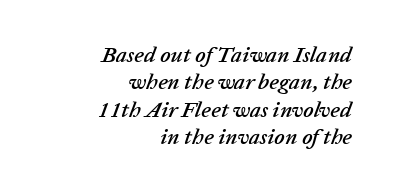
{"italic": "yes", "lean": "right", "slant_degrees": 20, "underline": "no", "align": "right", "line_spacing": "normal", "line_spacing_ratio": 1.25, "letter_spacing": "normal", "letter_spacing_em": 0.0, "glyph_px": 22}
